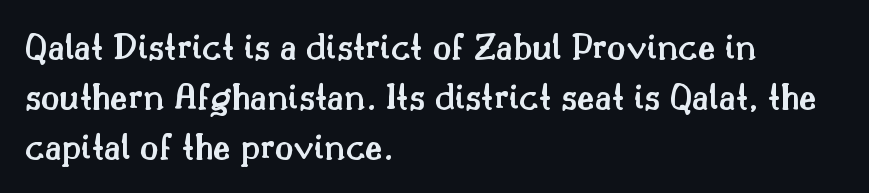
If you measured baseline to baseline, you'd find a middling distance. Is this a fixed-width face? No — the glyphs have proportional, varying widths. Which margin do the lines hug? The left one — the right edge is uneven. A bare baseline throughout the passage. When letters stand straight like this, we call the style roman or upright. Is the type bold? Partly — it's a semibold, heavier than regular but not fully bold.
